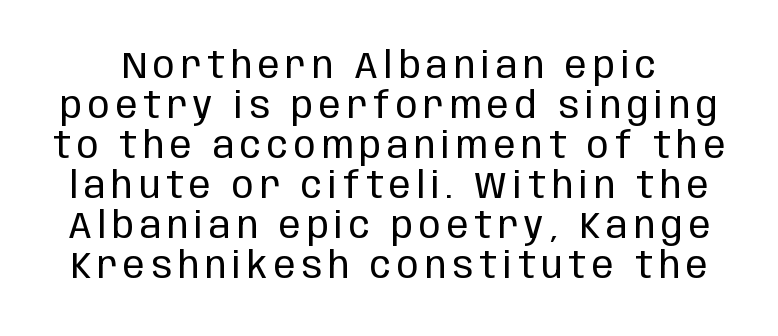
Think of a printed novel: that variable character pitch is what you see here. The cut favours lightness, reaching ordinary text weight at its darkest. What's the leading like? Squeezed, with rows nearly overlapping. Nothing sits at the stroke ends, so this counts as sans-serif.
